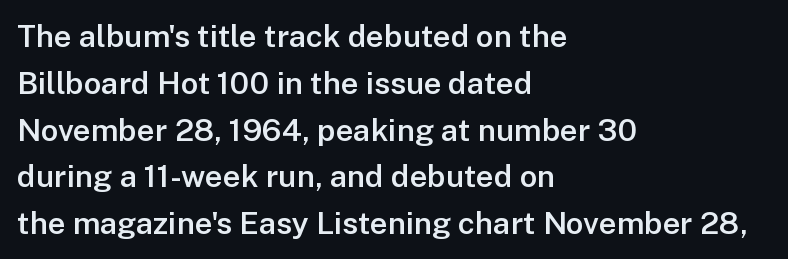
Q: Is the text bold? A: Semi-bold.
Q: Is the text italic (slanted)? A: No, it is upright.
Q: Is the typeface a serif or a sans-serif typeface? A: Sans-serif.
Q: Is the text underlined? A: No.
Q: How is the paragraph aligned? A: Left-aligned.
Q: Is the spacing between letters normal or unusually wide? A: Normal.
Q: Is the spacing between lines tight, normal or loose? A: Normal.
Q: Width (condensed, normal, or wide)? A: Normal.
Q: Stroke contrast? A: Low.
Q: x-height? A: Medium.
Q: Monospaced? A: No.
